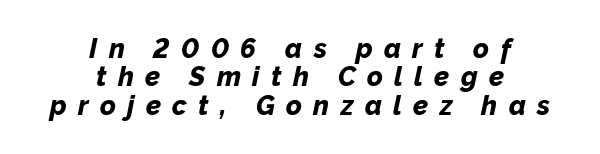
The image shows 27 px bold type, italic (leaning right); set centered, tight line spacing (1.05x), unusually wide letter spacing (+0.42 em), not underlined.
